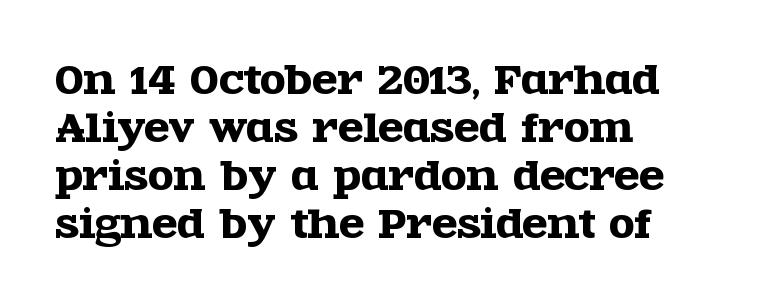
The image shows 37 px wide serif type, upright; set left-aligned, normal line spacing (1.3x), normal letter spacing, not underlined; a large x-height.
